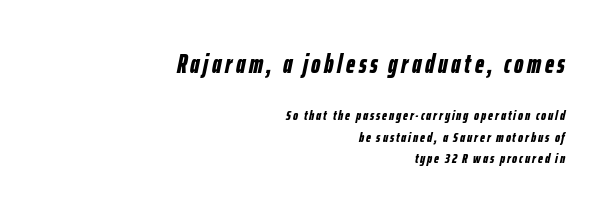
Q: Is the text bold? A: Yes.
Q: Is the text italic (slanted)? A: Yes, it leans right by about 12 degrees.
Q: Is the text underlined? A: No.
Q: How is the paragraph aligned? A: Right-aligned.
Q: Is the spacing between lines tight, normal or loose? A: Normal.
Q: Which block of text is set in a larger size, the first (top) or the second (bottom)? A: The first (top) one.
